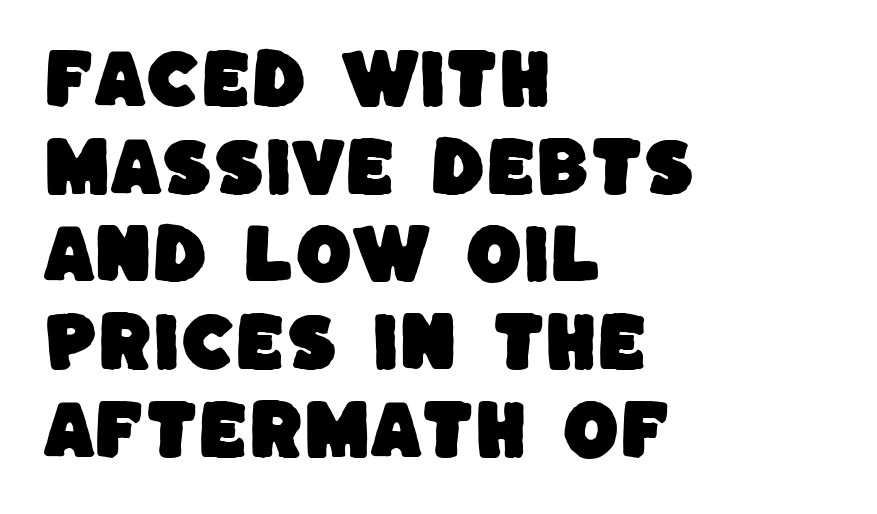
Q: Is the typeface a serif or a sans-serif typeface? A: Sans-serif.
Q: Is the text underlined? A: No.
Q: How is the paragraph aligned? A: Left-aligned.
Q: Is the spacing between letters normal or unusually wide? A: Normal.
Q: Is the spacing between lines tight, normal or loose? A: Normal.
Q: Width (condensed, normal, or wide)? A: Normal.
Q: Stroke contrast? A: Low.
Q: x-height? A: Large.
Q: Monospaced? A: No.
